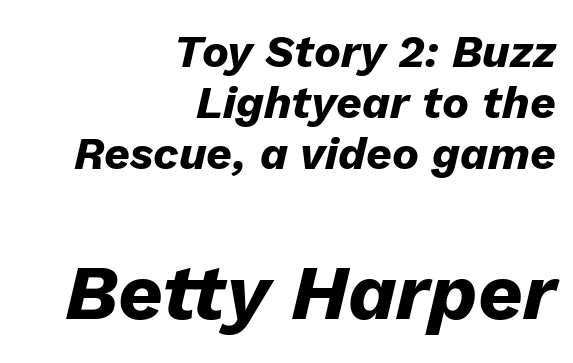
Q: Is the text bold? A: Yes.
Q: Is the text italic (slanted)? A: Yes, it leans right by about 13 degrees.
Q: Is the text underlined? A: No.
Q: How is the paragraph aligned? A: Right-aligned.
Q: Is the spacing between letters normal or unusually wide? A: Normal.
Q: Is the spacing between lines tight, normal or loose? A: Tight.
Q: Which block of text is set in a larger size, the first (top) or the second (bottom)? A: The second (bottom) one.
Q: Width (condensed, normal, or wide)? A: Normal.
Q: Stroke contrast? A: Low.
Q: x-height? A: Medium.
Q: Monospaced? A: No.
